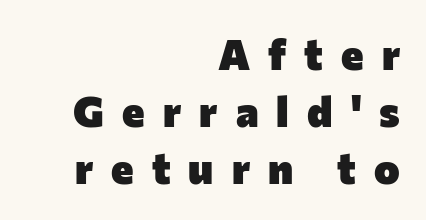
Q: Is the text bold? A: Yes.
Q: Is the text italic (slanted)? A: No, it is upright.
Q: Is the typeface a serif or a sans-serif typeface? A: Sans-serif.
Q: Is the text underlined? A: No.
Q: How is the paragraph aligned? A: Right-aligned.
Q: Is the spacing between letters normal or unusually wide? A: Unusually wide.
Q: Is the spacing between lines tight, normal or loose? A: Normal.
Q: Width (condensed, normal, or wide)? A: Normal.
Q: Stroke contrast? A: Low.
Q: x-height? A: Medium.
Q: Monospaced? A: No.
